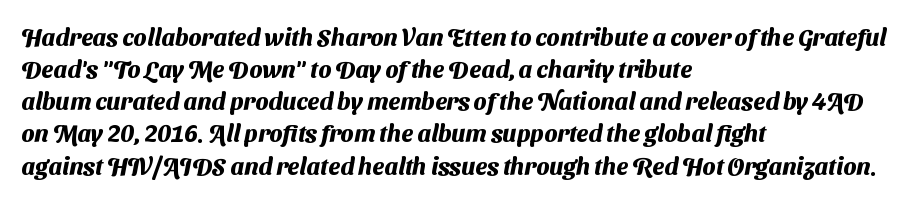
Each glyph is drawn with heavy, bold strokes. Compared with typical body copy, the letter spacing here is the same. Regarding leading, the lines here are spaced in the standard way. Where is the straight margin? On the left. Descenders hang freely into open space.
